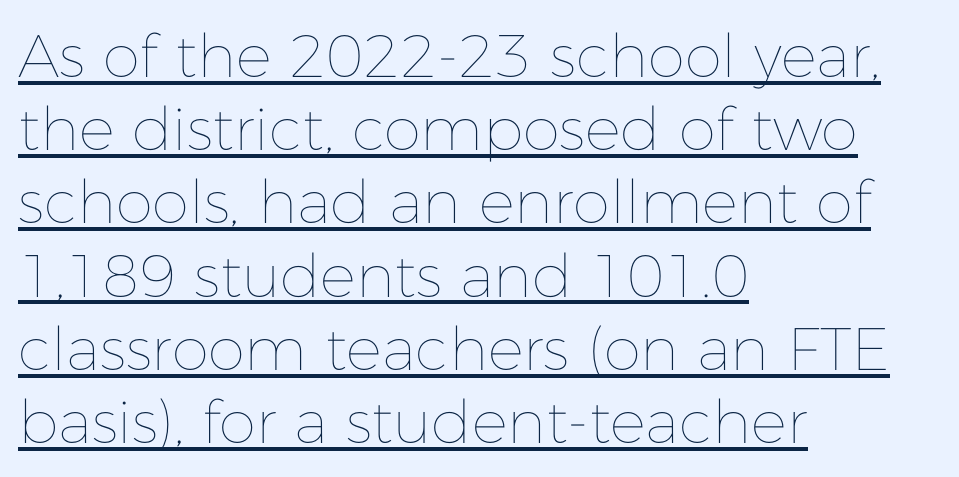
{"italic": "no", "bold": "no", "weight": "thin", "width": "normal", "stroke_contrast": "low", "x_height": "medium", "monospaced": "no", "underline": "yes", "align": "left", "line_spacing_ratio": 1.22, "letter_spacing": "normal", "letter_spacing_em": 0.0, "glyph_px": 60}
